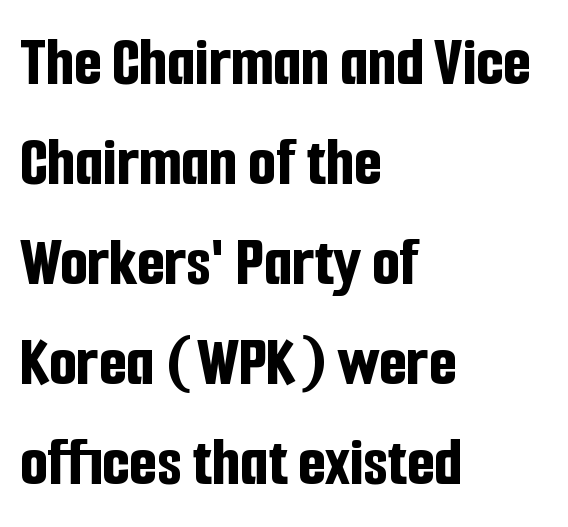
{"serif": "no", "italic": "no", "bold": "yes", "weight": "bold", "width": "condensed", "stroke_contrast": "low", "x_height": "medium", "monospaced": "no", "underline": "no", "align": "left", "line_spacing": "normal", "line_spacing_ratio": 1.41, "letter_spacing": "normal", "letter_spacing_em": 0.0, "glyph_px": 71}
